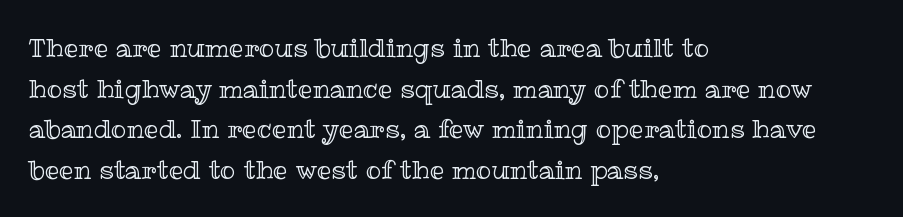
Q: Is the text italic (slanted)? A: No, it is upright.
Q: Is the text underlined? A: No.
Q: How is the paragraph aligned? A: Left-aligned.
Q: Is the spacing between letters normal or unusually wide? A: Normal.
Q: Is the spacing between lines tight, normal or loose? A: Normal.
